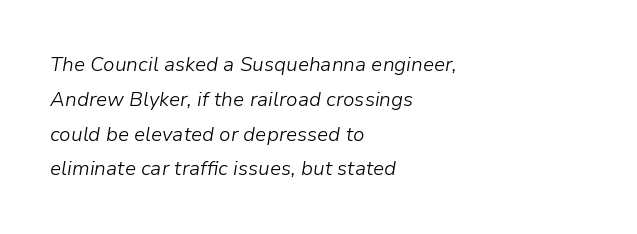
{"italic": "yes", "lean": "right", "slant_degrees": 9, "bold": "no", "underline": "no", "align": "left", "line_spacing_ratio": 1.74, "letter_spacing": "normal", "letter_spacing_em": 0.0, "glyph_px": 20}
